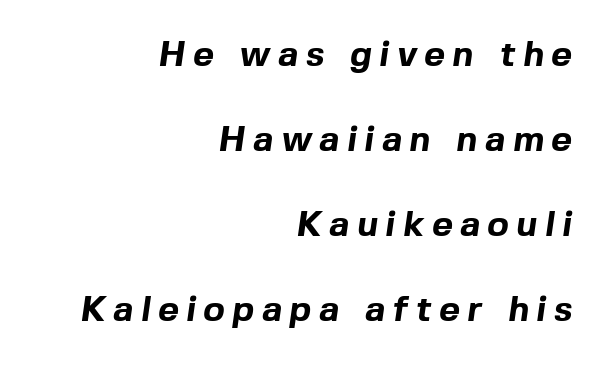
The image shows 36 px bold sans-serif type; set right-aligned, loose line spacing (2.36x), unusually wide letter spacing (+0.21 em), not underlined; a medium x-height.
